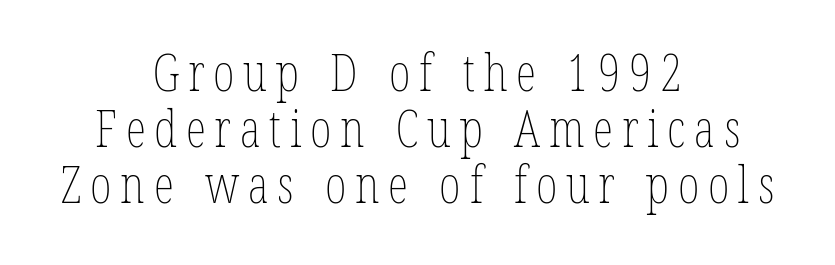
{"italic": "no", "bold": "no", "weight": "thin", "width": "condensed", "stroke_contrast": "low", "x_height": "medium", "monospaced": "no", "underline": "no", "align": "center", "line_spacing": "tight", "line_spacing_ratio": 1.08, "glyph_px": 52}
